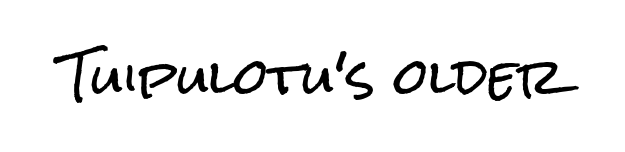
The image shows 49 px condensed sans-serif type, upright; set normal letter spacing, not underlined; low stroke contrast and a medium x-height.
